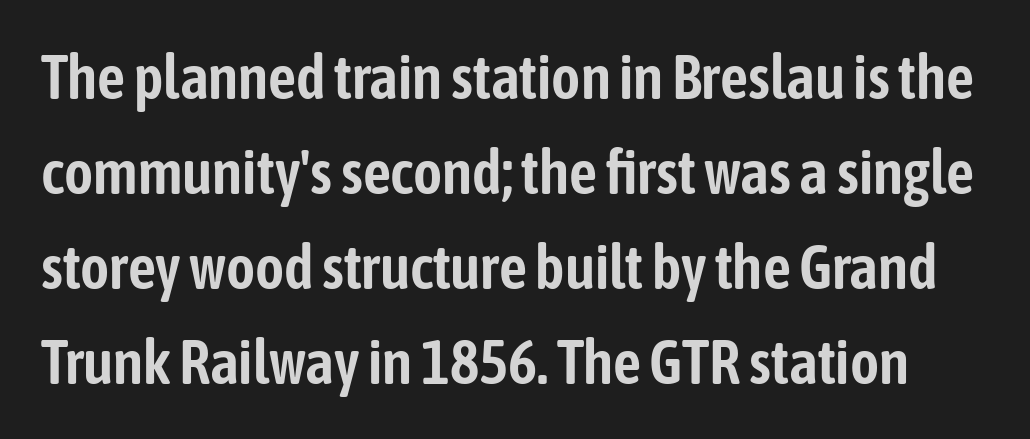
Q: Is the text italic (slanted)? A: No, it is upright.
Q: Is the typeface a serif or a sans-serif typeface? A: Sans-serif.
Q: Is the text underlined? A: No.
Q: Is the spacing between letters normal or unusually wide? A: Normal.
Q: Is the spacing between lines tight, normal or loose? A: Normal.
Q: Width (condensed, normal, or wide)? A: Condensed.
Q: Stroke contrast? A: Low.
Q: x-height? A: Medium.
Q: Monospaced? A: No.
